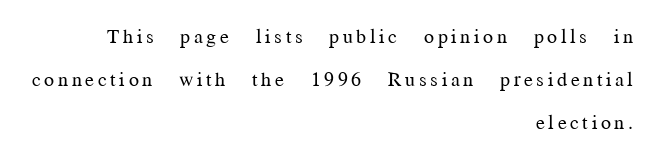
The image shows 20 px text type, upright; set right-aligned, loose line spacing (2.15x), not underlined.
